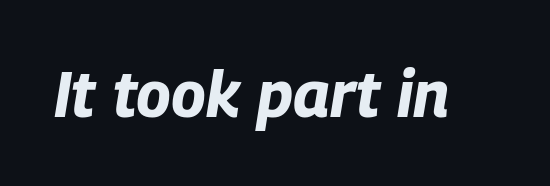
Q: Is the text bold? A: Yes.
Q: Is the text italic (slanted)? A: Yes, it leans right by about 9 degrees.
Q: Is the text underlined? A: No.
Q: Is the spacing between letters normal or unusually wide? A: Normal.
Q: Width (condensed, normal, or wide)? A: Condensed.
Q: Stroke contrast? A: Low.
Q: x-height? A: Large.
Q: Monospaced? A: No.
